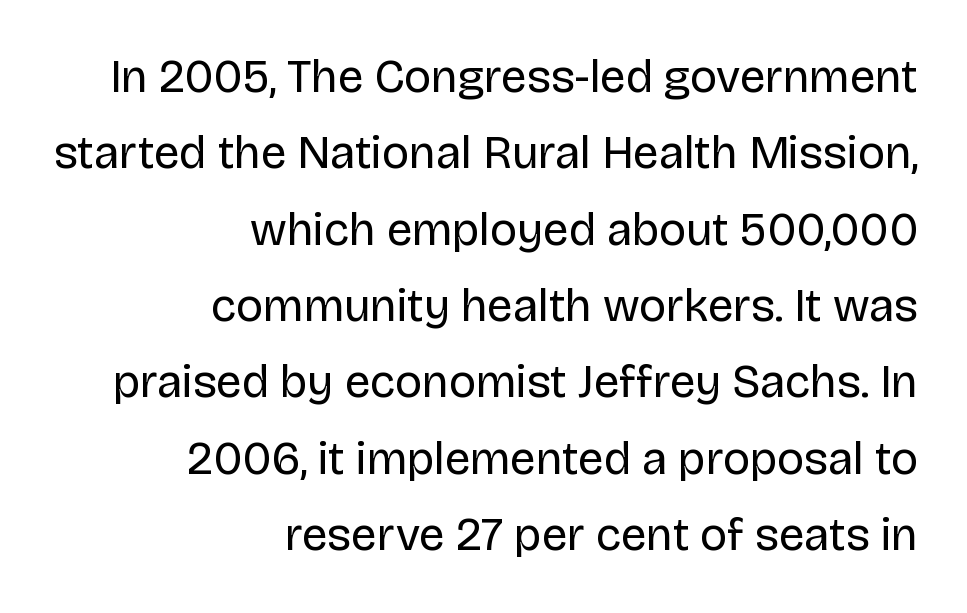
There is no visible air inserted between adjacent glyphs. Proportional: the letters do not fall into vertical columns. Compared with a typical body face, this is equally light or lighter still. Font category for this specimen: sans-serif. Vertical strokes here are truly vertical. What's the leading like? Ordinary, nothing unusual.
